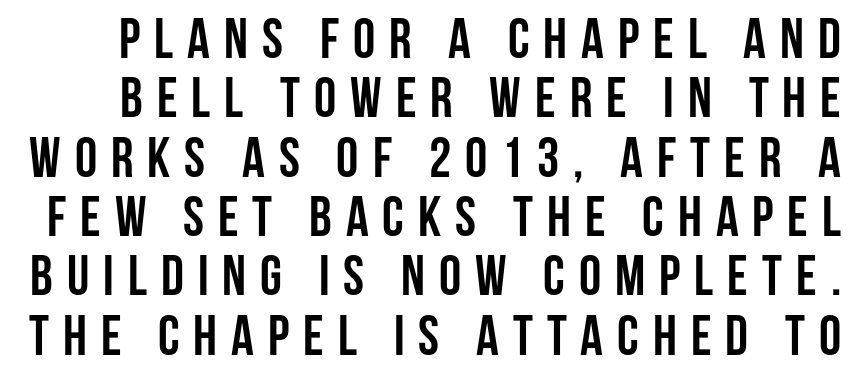
{"serif": "no", "italic": "no", "bold": "yes", "weight": "semibold", "width": "condensed", "stroke_contrast": "low", "x_height": "large", "monospaced": "no", "underline": "no", "line_spacing": "tight", "line_spacing_ratio": 1.06, "letter_spacing": "wide", "letter_spacing_em": 0.25, "glyph_px": 56}
